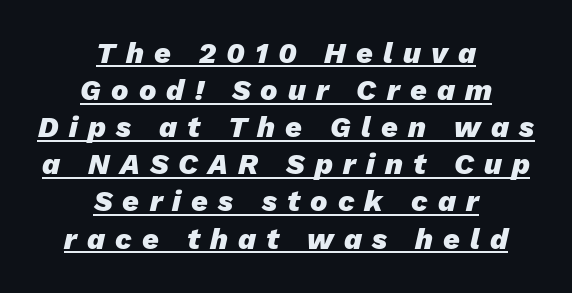
The image shows 29 px heavy type, italic (leaning right); set centered, normal line spacing (1.28x), unusually wide letter spacing (+0.35 em), underlined; low stroke contrast and a medium x-height.
